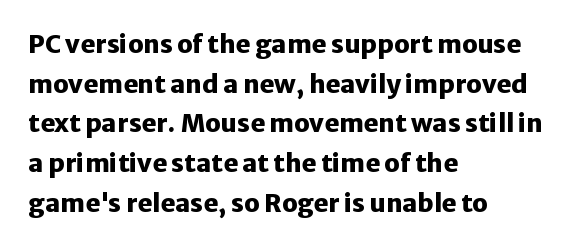
The image shows 25 px bold type, upright; set left-aligned, normal line spacing (1.59x), normal letter spacing, not underlined.
